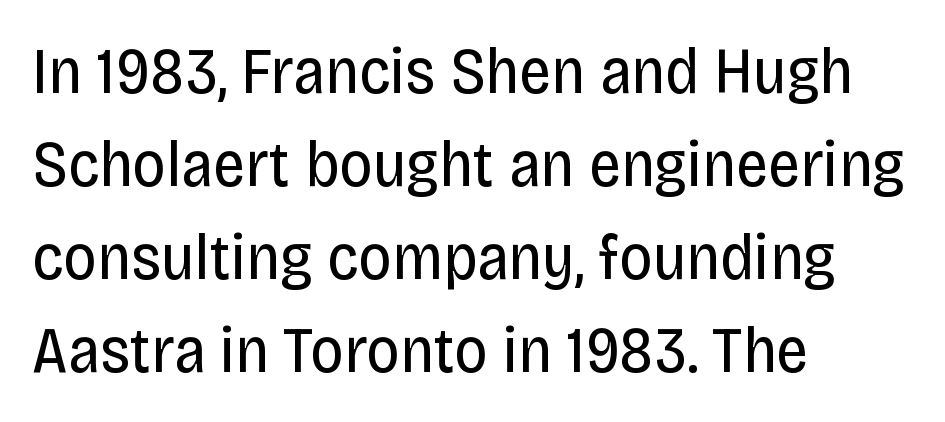
Does the type have serifs? No, each stem ends abruptly. The strokes carry an ordinary text weight at most. The letters stand upright; this is a roman face. The foot of each line stays bare and open. Horizontally, the lines are justified to the leading edge only.
